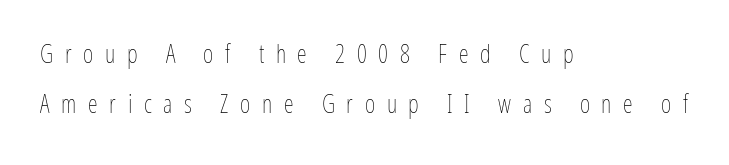
{"italic": "no", "bold": "no", "underline": "no", "align": "left", "line_spacing": "loose", "line_spacing_ratio": 2.01, "letter_spacing": "wide", "letter_spacing_em": 0.47, "glyph_px": 25}
